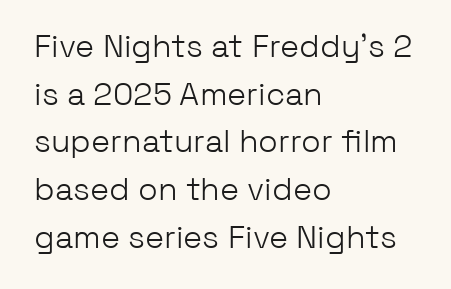
Q: Is the text bold? A: No.
Q: Is the text italic (slanted)? A: No, it is upright.
Q: Is the typeface a serif or a sans-serif typeface? A: Sans-serif.
Q: Is the text underlined? A: No.
Q: How is the paragraph aligned? A: Left-aligned.
Q: Is the spacing between letters normal or unusually wide? A: Normal.
Q: Is the spacing between lines tight, normal or loose? A: Normal.
Q: Width (condensed, normal, or wide)? A: Normal.
Q: Stroke contrast? A: Low.
Q: x-height? A: Medium.
Q: Monospaced? A: No.
